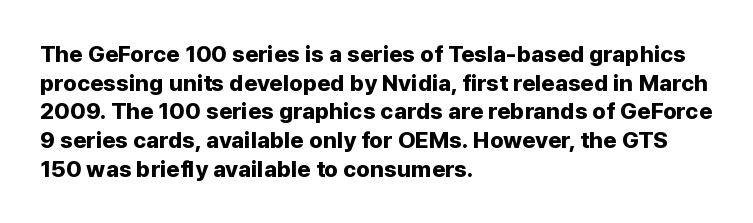
{"italic": "no", "bold": "yes", "underline": "no", "align": "left", "line_spacing": "normal", "line_spacing_ratio": 1.25, "letter_spacing": "normal", "letter_spacing_em": 0.0, "glyph_px": 23}
